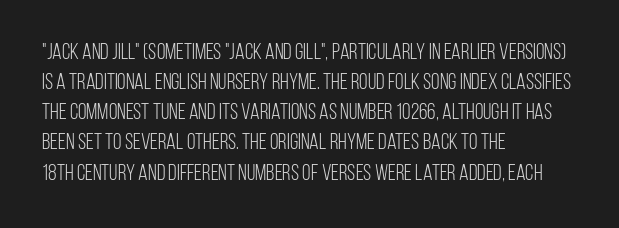
Q: Is the text bold? A: No.
Q: Is the text italic (slanted)? A: No, it is upright.
Q: Is the text underlined? A: No.
Q: How is the paragraph aligned? A: Left-aligned.
Q: Is the spacing between letters normal or unusually wide? A: Normal.
Q: Is the spacing between lines tight, normal or loose? A: Normal.
